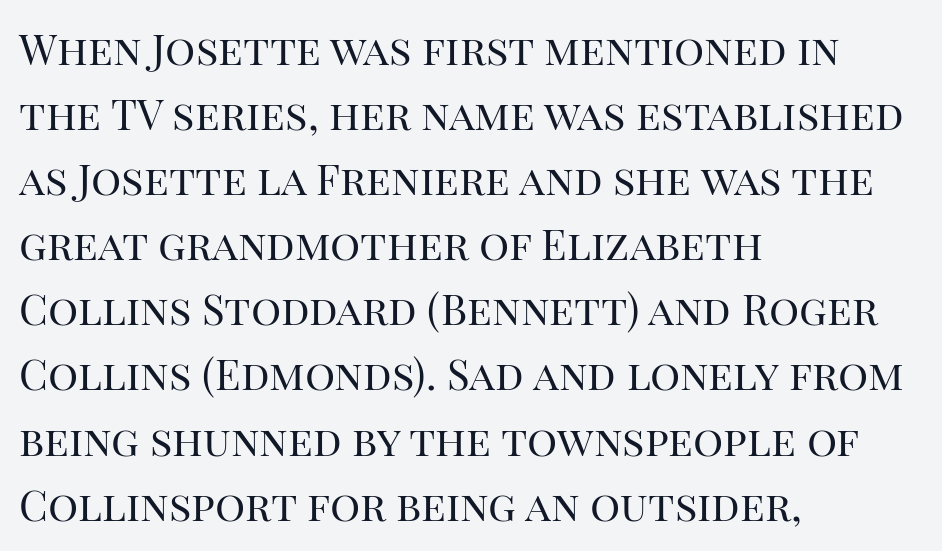
Teacher's note: observe the even left margin — that is flush-left alignment. Leading matches the norm, producing a regular column. Is this a heavy cut? Hardly; it is regular or lighter. The face used here is seriffed, in the tradition of book romans. The face used here is rendered with its standard letterfit.
